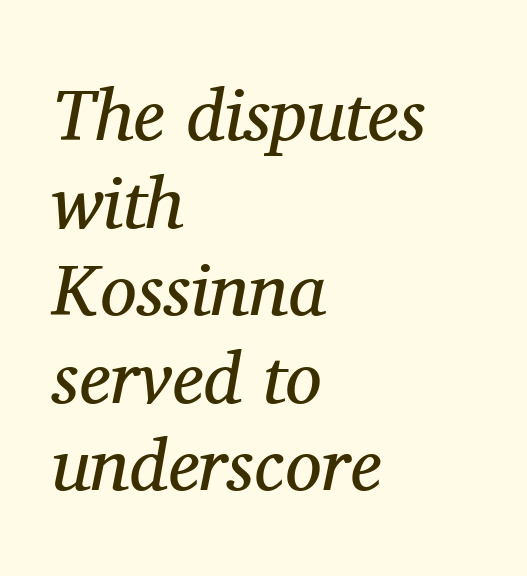
Q: Is the text bold? A: No.
Q: Is the text italic (slanted)? A: Yes, it leans right by about 11 degrees.
Q: Is the typeface a serif or a sans-serif typeface? A: Serif.
Q: Is the text underlined? A: No.
Q: How is the paragraph aligned? A: Left-aligned.
Q: Is the spacing between letters normal or unusually wide? A: Normal.
Q: Width (condensed, normal, or wide)? A: Normal.
Q: Stroke contrast? A: Medium.
Q: x-height? A: Medium.
Q: Monospaced? A: No.
